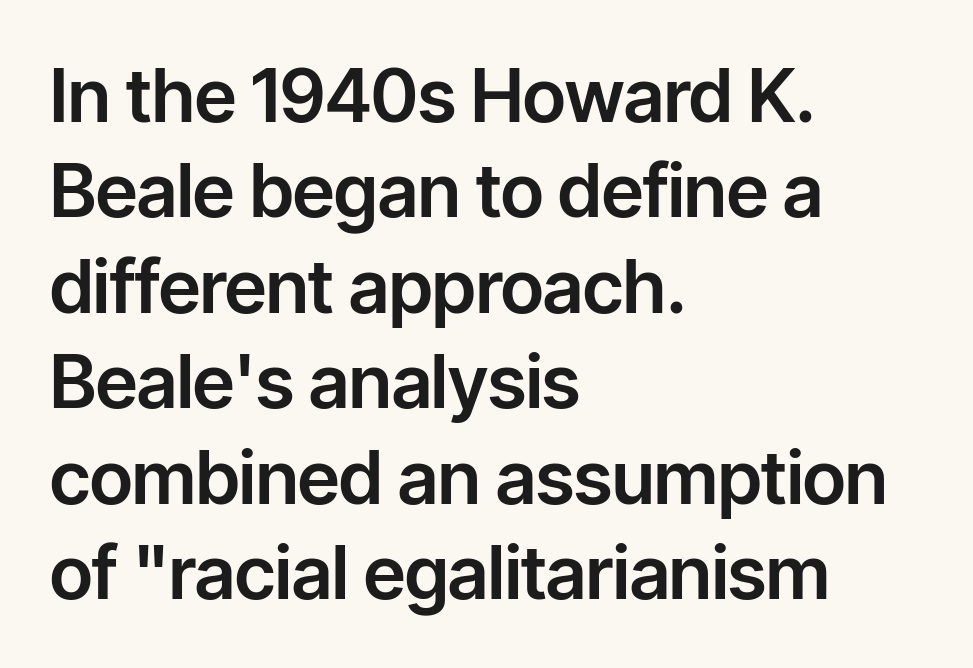
Q: Is the text italic (slanted)? A: No, it is upright.
Q: Is the typeface a serif or a sans-serif typeface? A: Sans-serif.
Q: Is the text underlined? A: No.
Q: How is the paragraph aligned? A: Left-aligned.
Q: Is the spacing between letters normal or unusually wide? A: Normal.
Q: Is the spacing between lines tight, normal or loose? A: Normal.
Q: Width (condensed, normal, or wide)? A: Normal.
Q: Stroke contrast? A: Low.
Q: x-height? A: Medium.
Q: Monospaced? A: No.
